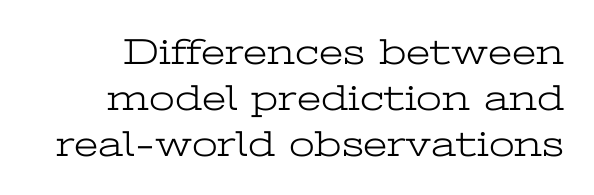
{"serif": "yes", "italic": "no", "bold": "no", "weight": "light", "width": "wide", "stroke_contrast": "low", "x_height": "medium", "monospaced": "no", "underline": "no", "line_spacing_ratio": 1.24, "letter_spacing": "normal", "letter_spacing_em": 0.0, "glyph_px": 37}
